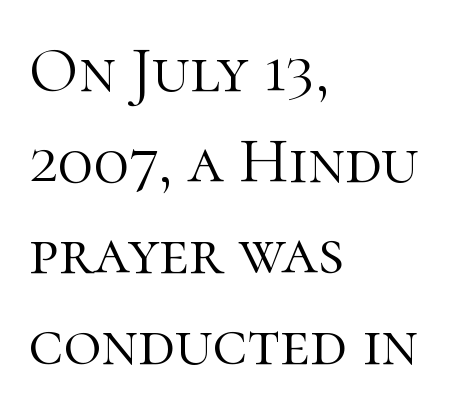
{"serif": "yes", "italic": "no", "bold": "no", "weight": "light", "width": "normal", "stroke_contrast": "high", "x_height": "medium", "monospaced": "no", "underline": "no", "align": "left", "line_spacing": "normal", "line_spacing_ratio": 1.4, "letter_spacing": "normal", "letter_spacing_em": 0.0, "glyph_px": 65}
